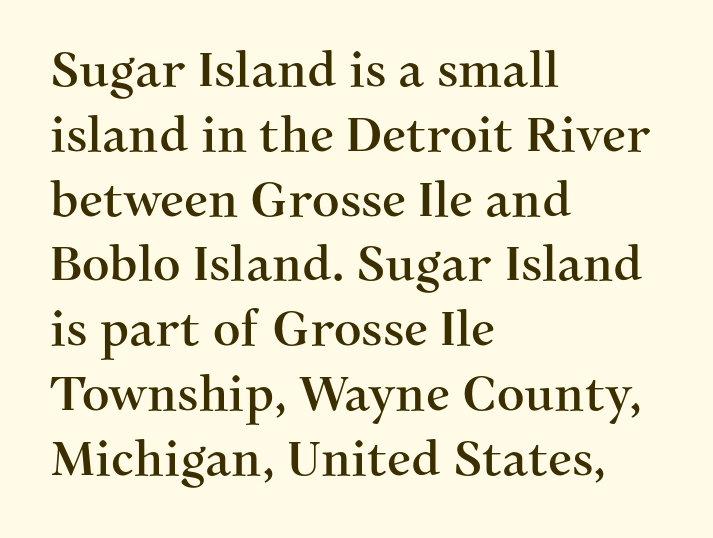
Q: Is the text italic (slanted)? A: No, it is upright.
Q: Is the typeface a serif or a sans-serif typeface? A: Serif.
Q: Is the text underlined? A: No.
Q: How is the paragraph aligned? A: Left-aligned.
Q: Is the spacing between letters normal or unusually wide? A: Normal.
Q: Is the spacing between lines tight, normal or loose? A: Normal.
Q: Width (condensed, normal, or wide)? A: Normal.
Q: Stroke contrast? A: Medium.
Q: x-height? A: Medium.
Q: Monospaced? A: No.
